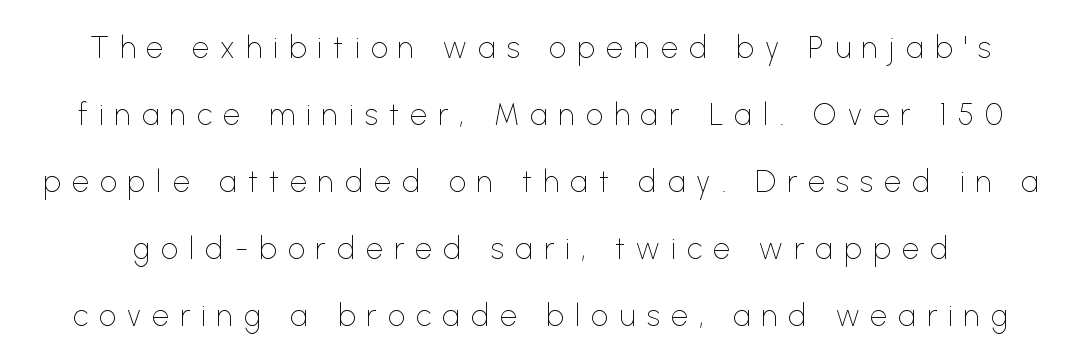
Q: Is the text bold? A: No.
Q: Is the text italic (slanted)? A: No, it is upright.
Q: Is the typeface a serif or a sans-serif typeface? A: Sans-serif.
Q: Is the text underlined? A: No.
Q: Is the spacing between letters normal or unusually wide? A: Unusually wide.
Q: Is the spacing between lines tight, normal or loose? A: Loose.
Q: Width (condensed, normal, or wide)? A: Normal.
Q: Stroke contrast? A: Low.
Q: x-height? A: Medium.
Q: Monospaced? A: No.
